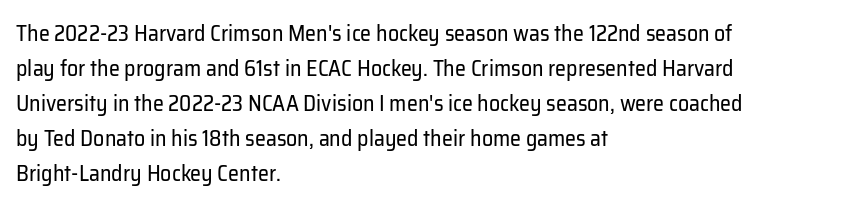
Every stem runs plumb, perpendicular to the baseline. Ink coverage per letter is moderate at most. Does extra space separate the letters? No, they use regular spacing. Line starts are locked; line ends wander. If you measured baseline to baseline, you'd find a middling distance.
